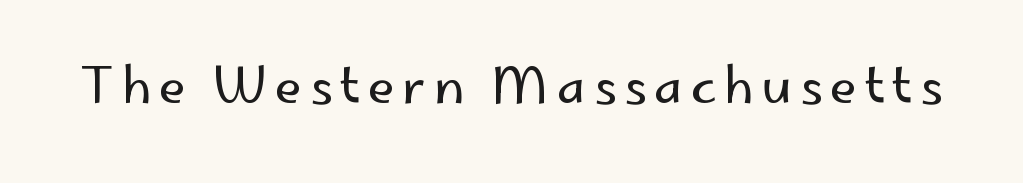
{"serif": "no", "italic": "no", "bold": "no", "weight": "regular", "width": "normal", "stroke_contrast": "low", "x_height": "small", "monospaced": "no", "underline": "no", "glyph_px": 50}
